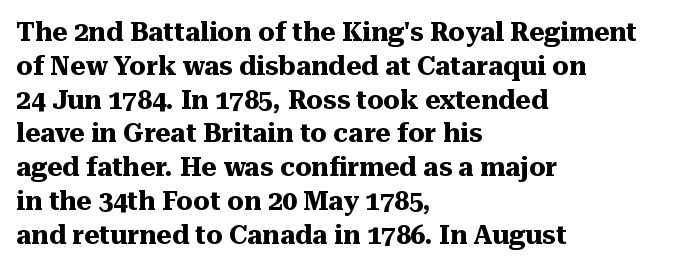
Q: Is the text bold? A: Yes.
Q: Is the text italic (slanted)? A: No, it is upright.
Q: Is the text underlined? A: No.
Q: How is the paragraph aligned? A: Left-aligned.
Q: Is the spacing between letters normal or unusually wide? A: Normal.
Q: Is the spacing between lines tight, normal or loose? A: Normal.
